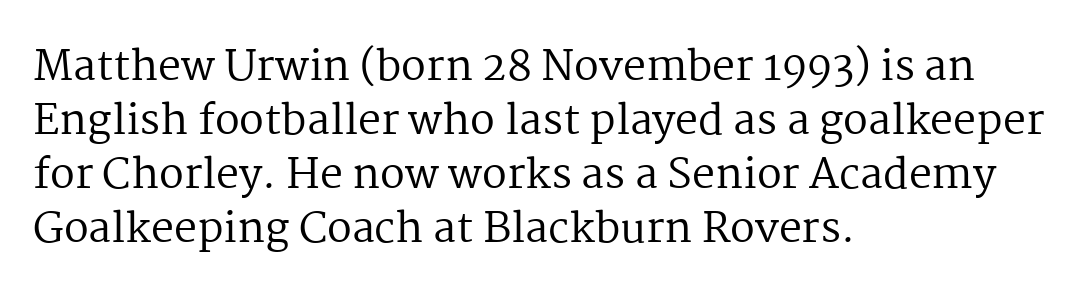
The letters advance in unequal steps, a hallmark of proportional type. Teacher's note: observe the even left margin — that is flush-left alignment. Anything drawn beneath the words? Only blank space. The text was rendered using a seriffed face with decorative stroke endings.
